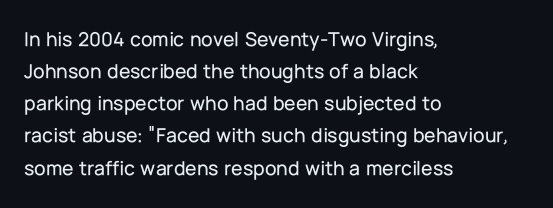
Q: Is the text italic (slanted)? A: No, it is upright.
Q: Is the text underlined? A: No.
Q: How is the paragraph aligned? A: Left-aligned.
Q: Is the spacing between letters normal or unusually wide? A: Normal.
Q: Is the spacing between lines tight, normal or loose? A: Normal.
